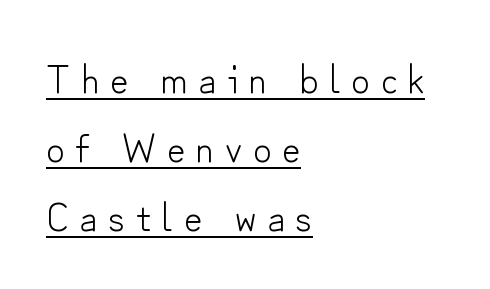
The image shows 40 px light sans-serif type, upright; set left-aligned, line spacing 1.72x, unusually wide letter spacing (+0.27 em), underlined; low stroke contrast and a small x-height.
